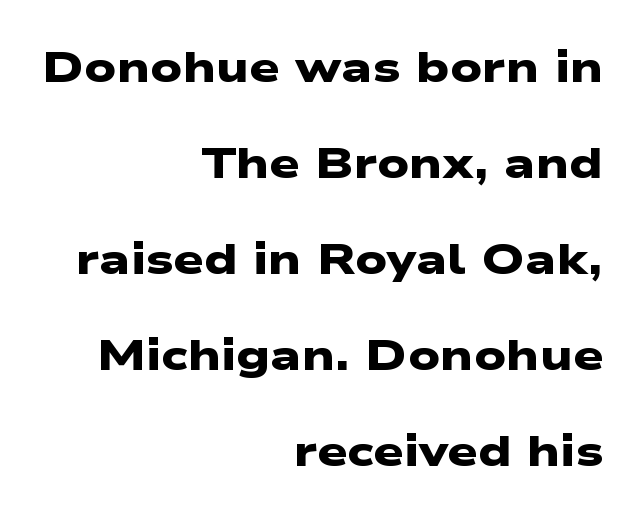
{"serif": "no", "bold": "yes", "weight": "heavy", "width": "wide", "stroke_contrast": "low", "x_height": "medium", "monospaced": "no", "underline": "no", "align": "right", "line_spacing": "loose", "line_spacing_ratio": 2.23, "letter_spacing": "normal", "letter_spacing_em": 0.0, "glyph_px": 43}
